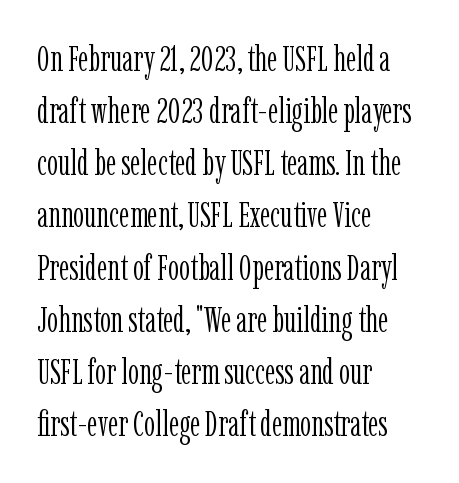
Q: Is the text bold? A: No.
Q: Is the text italic (slanted)? A: No, it is upright.
Q: Is the typeface a serif or a sans-serif typeface? A: Serif.
Q: Is the text underlined? A: No.
Q: How is the paragraph aligned? A: Left-aligned.
Q: Is the spacing between letters normal or unusually wide? A: Normal.
Q: Is the spacing between lines tight, normal or loose? A: Normal.
Q: Width (condensed, normal, or wide)? A: Condensed.
Q: Stroke contrast? A: Low.
Q: x-height? A: Medium.
Q: Monospaced? A: No.
